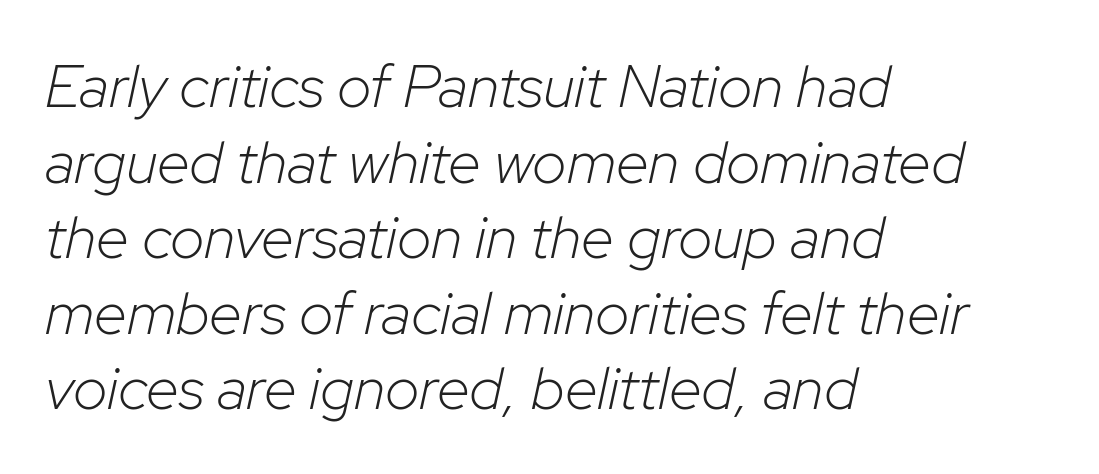
The image shows 60 px light type, italic (leaning right); set left-aligned, normal line spacing (1.26x), normal letter spacing, not underlined; low stroke contrast and a medium x-height.
